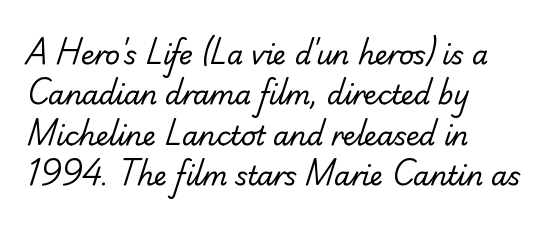
Beneath every word, the page is bare. Notice how descenders clear the ascenders below comfortably — that's standard leading. Reading down the block, your eye returns to a fixed left position each line. Think standard paragraph weight, or any step lighter than that. The tracking reads as untouched default to a designer's eye.
